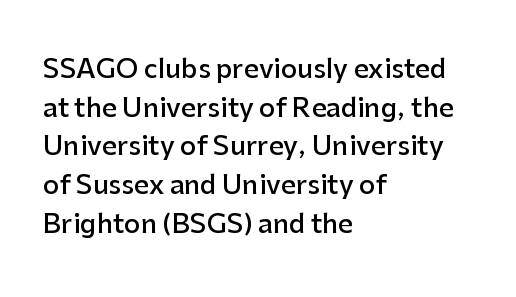
{"italic": "no", "bold": "semi", "underline": "no", "align": "left", "line_spacing": "normal", "line_spacing_ratio": 1.49, "letter_spacing": "normal", "letter_spacing_em": 0.0, "glyph_px": 26}
